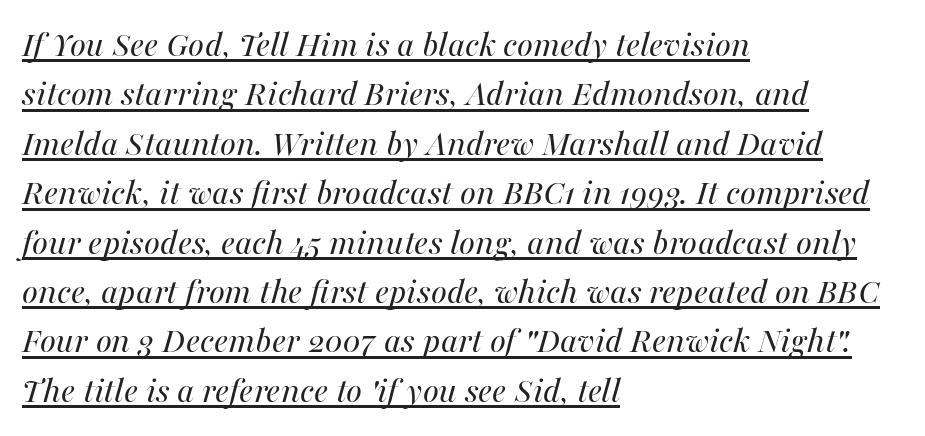
Q: Is the text bold? A: No.
Q: Is the text italic (slanted)? A: Yes, it leans right by about 16 degrees.
Q: Is the text underlined? A: Yes.
Q: How is the paragraph aligned? A: Left-aligned.
Q: Is the spacing between letters normal or unusually wide? A: Normal.
Q: Is the spacing between lines tight, normal or loose? A: Normal.
Q: Width (condensed, normal, or wide)? A: Normal.
Q: Stroke contrast? A: Medium.
Q: x-height? A: Medium.
Q: Monospaced? A: No.
